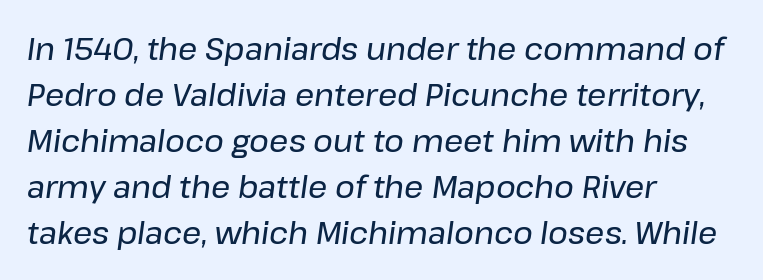
The image shows 30 px text type, italic (leaning right); set left-aligned, normal line spacing (1.53x), normal letter spacing, not underlined; low stroke contrast and a medium x-height.
